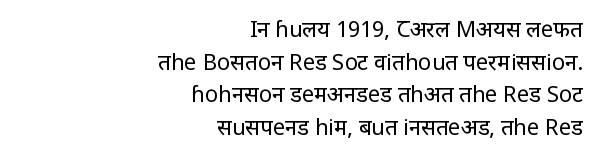
Standard letterfit; no display-style spreading of the glyphs. This sample keeps an unexceptional amount of space between lines. Visually the block forms a straight wall on the right and a jagged coastline on the left. Is there any slant? The stems are plumb. Bare-footed words on every line.
